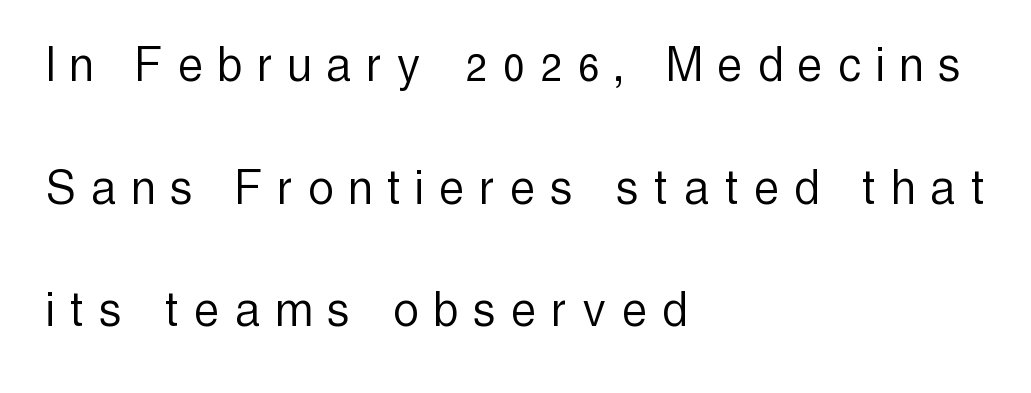
The image shows 55 px light, condensed sans-serif type, upright; set left-aligned, loose line spacing (2.23x), unusually wide letter spacing (+0.3 em), not underlined; a medium x-height.
